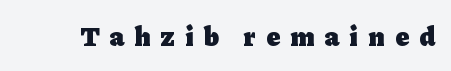
{"italic": "no", "bold": "yes", "underline": "no", "letter_spacing": "wide", "letter_spacing_em": 0.39, "glyph_px": 27}
